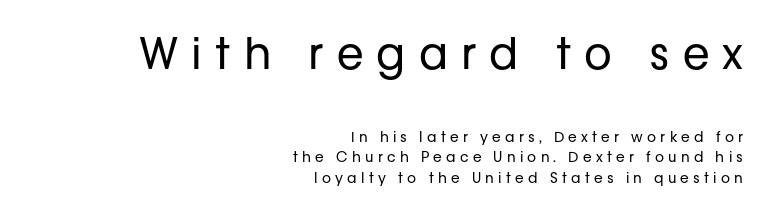
The image shows 43 px regular-weight sans-serif type, upright; set right-aligned, normal line spacing (1.47x), unusually wide letter spacing (+0.3 em), not underlined; the first (top) block is 3.07x larger; low stroke contrast and a medium x-height.
